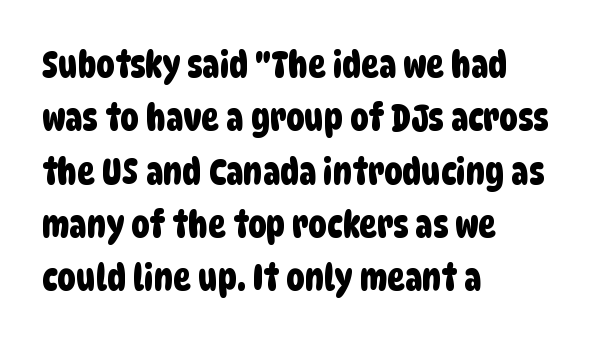
Q: Is the typeface a serif or a sans-serif typeface? A: Sans-serif.
Q: Is the text underlined? A: No.
Q: How is the paragraph aligned? A: Left-aligned.
Q: Is the spacing between letters normal or unusually wide? A: Normal.
Q: Is the spacing between lines tight, normal or loose? A: Normal.
Q: Width (condensed, normal, or wide)? A: Condensed.
Q: Stroke contrast? A: Low.
Q: x-height? A: Large.
Q: Monospaced? A: No.
